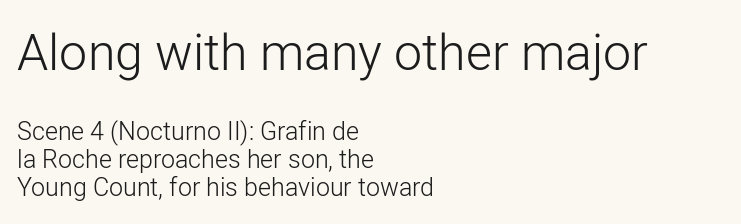
Q: Is the text bold? A: No.
Q: Is the text italic (slanted)? A: No, it is upright.
Q: Is the typeface a serif or a sans-serif typeface? A: Sans-serif.
Q: Is the text underlined? A: No.
Q: How is the paragraph aligned? A: Left-aligned.
Q: Is the spacing between letters normal or unusually wide? A: Normal.
Q: Is the spacing between lines tight, normal or loose? A: Tight.
Q: Which block of text is set in a larger size, the first (top) or the second (bottom)? A: The first (top) one.
Q: Width (condensed, normal, or wide)? A: Normal.
Q: Stroke contrast? A: Low.
Q: x-height? A: Medium.
Q: Monospaced? A: No.
